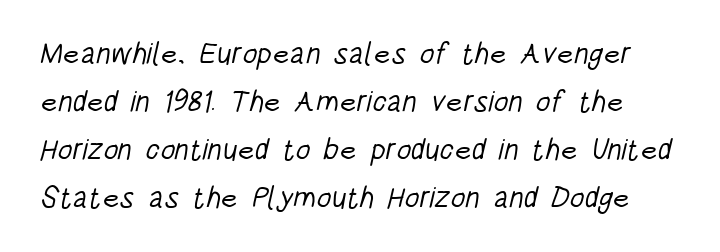
The image shows 30 px light, condensed sans-serif type; set normal line spacing (1.6x), normal letter spacing, not underlined; low stroke contrast and a large x-height.
